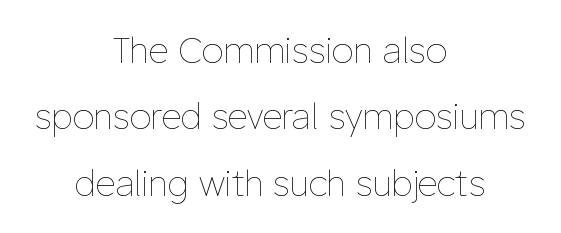
The image shows 35 px thin type, upright; set centered, loose line spacing (1.9x), normal letter spacing, not underlined; low stroke contrast and a medium x-height.
